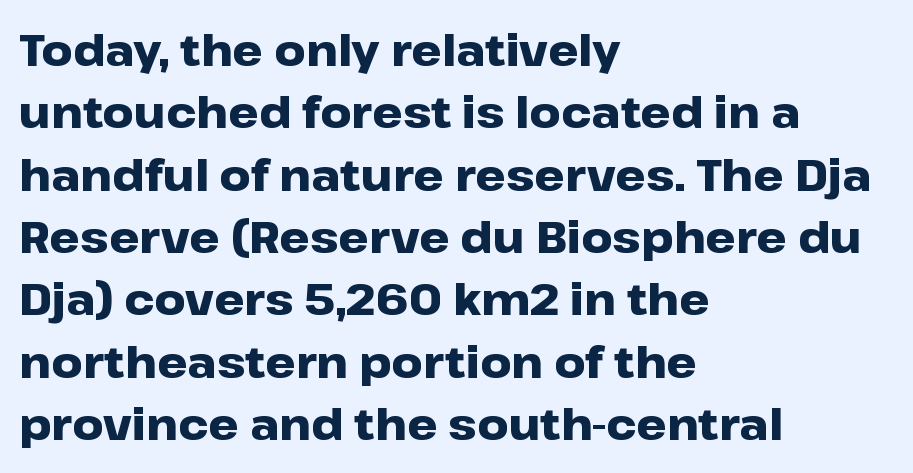
{"serif": "no", "italic": "no", "bold": "yes", "weight": "heavy", "width": "wide", "stroke_contrast": "low", "x_height": "medium", "monospaced": "no", "underline": "no", "align": "left", "line_spacing": "normal", "line_spacing_ratio": 1.45, "letter_spacing": "normal", "letter_spacing_em": 0.0, "glyph_px": 43}
